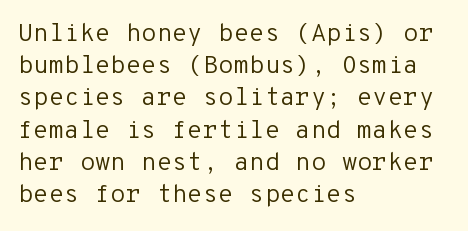
{"italic": "no", "bold": "no", "underline": "no", "align": "left", "line_spacing": "normal", "line_spacing_ratio": 1.29, "letter_spacing": "normal", "letter_spacing_em": 0.0, "glyph_px": 25}
